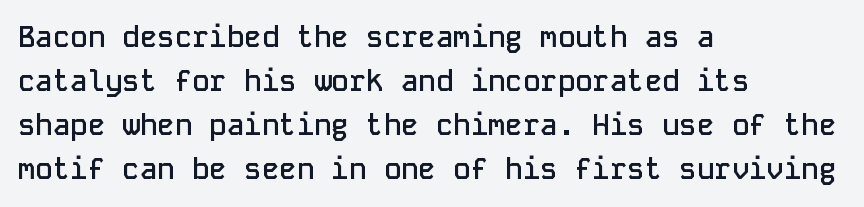
{"serif": "no", "italic": "no", "bold": "semi", "weight": "semibold", "width": "normal", "stroke_contrast": "low", "x_height": "medium", "monospaced": "yes", "underline": "no", "align": "left", "line_spacing": "normal", "line_spacing_ratio": 1.52, "letter_spacing": "normal", "letter_spacing_em": 0.0, "glyph_px": 29}
